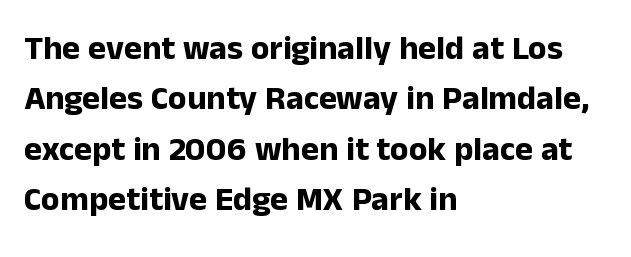
{"serif": "no", "italic": "no", "bold": "yes", "weight": "bold", "width": "normal", "stroke_contrast": "low", "x_height": "medium", "monospaced": "no", "underline": "no", "align": "left", "line_spacing": "normal", "line_spacing_ratio": 1.48, "letter_spacing": "normal", "letter_spacing_em": 0.0, "glyph_px": 34}
